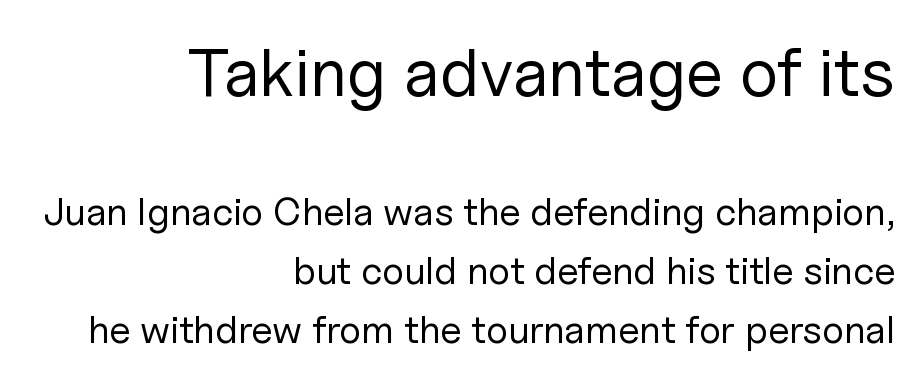
The image shows 68 px regular-weight sans-serif type, upright; set right-aligned, normal line spacing (1.52x), normal letter spacing, not underlined; the first (top) block is 1.74x larger; low stroke contrast and a medium x-height.
